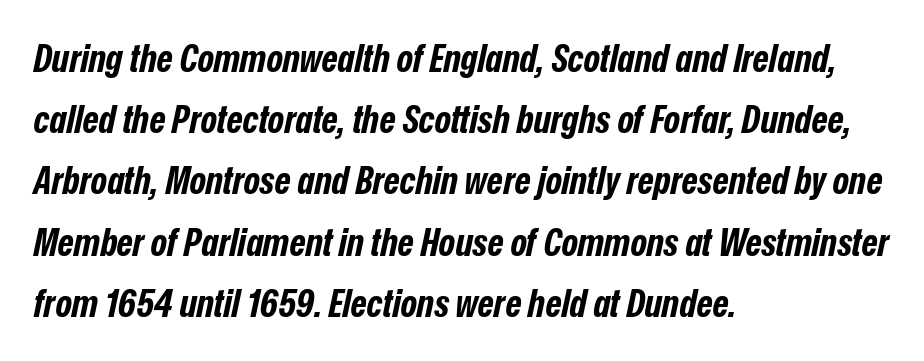
{"italic": "yes", "lean": "right", "slant_degrees": 12, "bold": "yes", "weight": "bold", "width": "condensed", "stroke_contrast": "low", "x_height": "medium", "monospaced": "no", "underline": "no", "align": "left", "line_spacing": "normal", "line_spacing_ratio": 1.57, "letter_spacing": "normal", "letter_spacing_em": 0.0, "glyph_px": 39}
